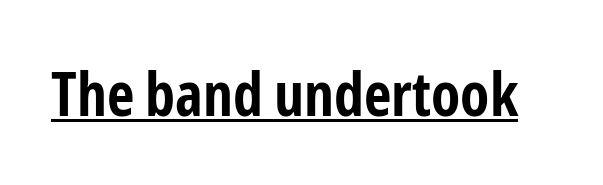
Compared with undecorated copy, this sample adds a rule below the words. The axis of the letterforms is exactly vertical. Look at the stroke-to-counter ratio: heavy, a bold. The passage shown has conventional tracking throughout. You could not count columns in this text — the font is proportionally spaced. Each letter's strokes conclude bluntly, with no projecting serifs.
